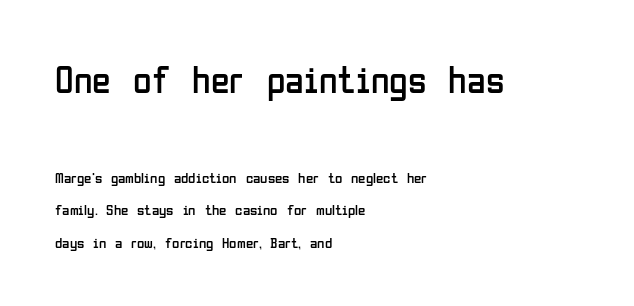
The image shows 38 px regular-weight, condensed sans-serif type, upright; set left-aligned, loose line spacing (2.17x), normal letter spacing, not underlined; the first (top) block is 2.53x larger; low stroke contrast and a medium x-height.
